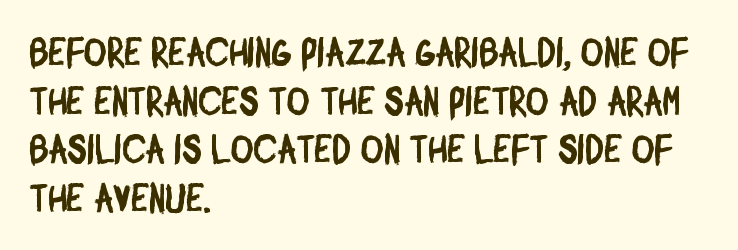
Q: Is the typeface a serif or a sans-serif typeface? A: Sans-serif.
Q: Is the text underlined? A: No.
Q: How is the paragraph aligned? A: Left-aligned.
Q: Is the spacing between letters normal or unusually wide? A: Normal.
Q: Is the spacing between lines tight, normal or loose? A: Normal.
Q: Width (condensed, normal, or wide)? A: Condensed.
Q: Stroke contrast? A: Low.
Q: x-height? A: Large.
Q: Monospaced? A: No.
